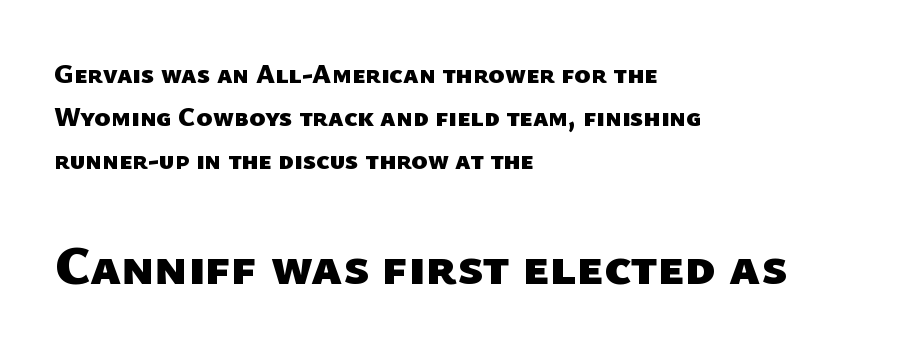
Size hierarchy here favors the trailing block over the leading one. Letterform terminals end flat and unadorned throughout the passage. Short note: letters normally spaced. This is heavy type, rendered in bold. The text block is weighted toward the left margin, trailing off unevenly rightward. Quick note: interline space is typical.
